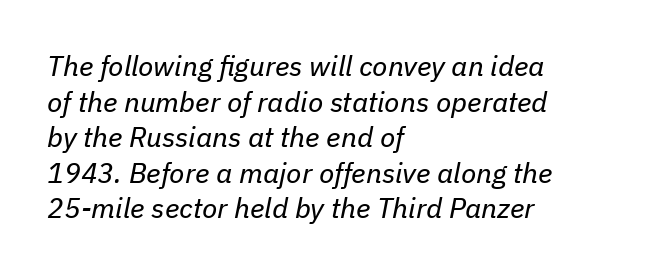
Q: Is the text bold? A: No.
Q: Is the text italic (slanted)? A: Yes, it leans right by about 11 degrees.
Q: Is the text underlined? A: No.
Q: How is the paragraph aligned? A: Left-aligned.
Q: Is the spacing between letters normal or unusually wide? A: Normal.
Q: Is the spacing between lines tight, normal or loose? A: Normal.
Q: Width (condensed, normal, or wide)? A: Normal.
Q: Stroke contrast? A: Low.
Q: x-height? A: Medium.
Q: Monospaced? A: No.
